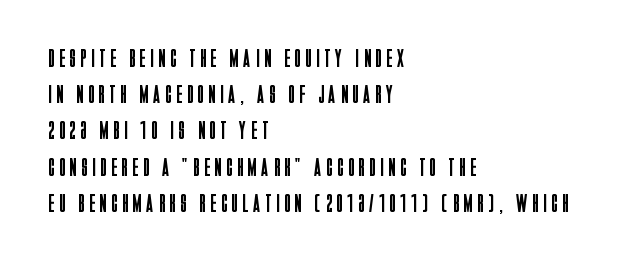
{"italic": "no", "bold": "no", "underline": "no", "align": "left", "line_spacing": "normal", "line_spacing_ratio": 1.45, "letter_spacing": "wide", "letter_spacing_em": 0.22, "glyph_px": 25}
